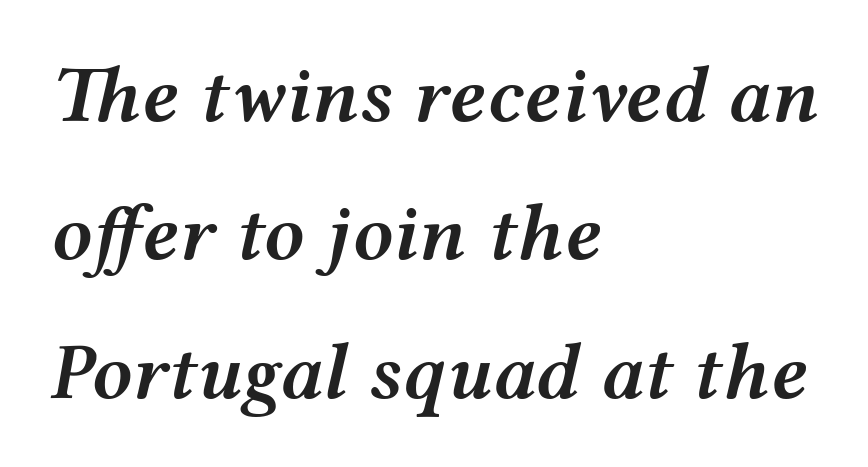
The image shows 80 px semibold, wide type, italic (leaning right); set left-aligned, line spacing 1.73x, normal letter spacing, not underlined; medium stroke contrast and a medium x-height.
